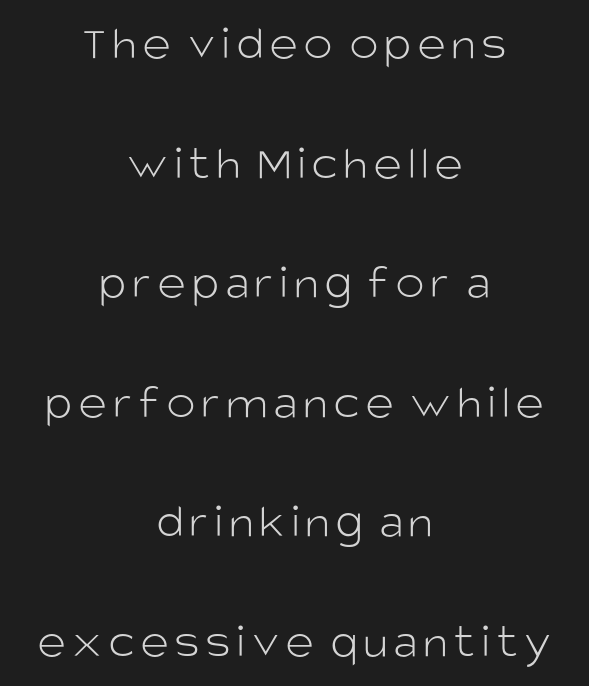
Q: Is the text bold? A: No.
Q: Is the text italic (slanted)? A: No, it is upright.
Q: Is the typeface a serif or a sans-serif typeface? A: Sans-serif.
Q: Is the text underlined? A: No.
Q: How is the paragraph aligned? A: Centered.
Q: Is the spacing between lines tight, normal or loose? A: Loose.
Q: Width (condensed, normal, or wide)? A: Normal.
Q: Stroke contrast? A: Low.
Q: x-height? A: Large.
Q: Monospaced? A: No.
